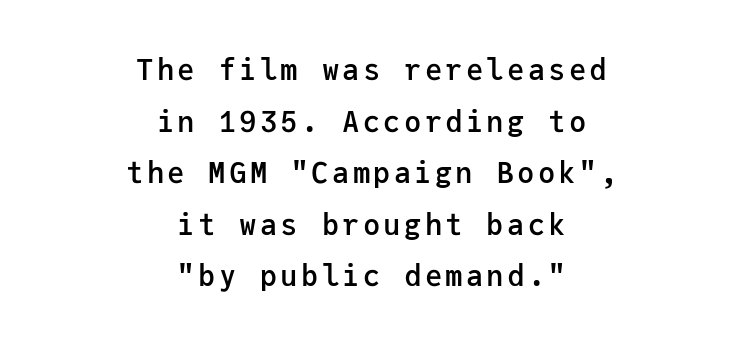
The image shows 29 px semibold sans-serif type, upright, monospaced; set centered, line spacing 1.78x, not underlined; low stroke contrast and a medium x-height.
